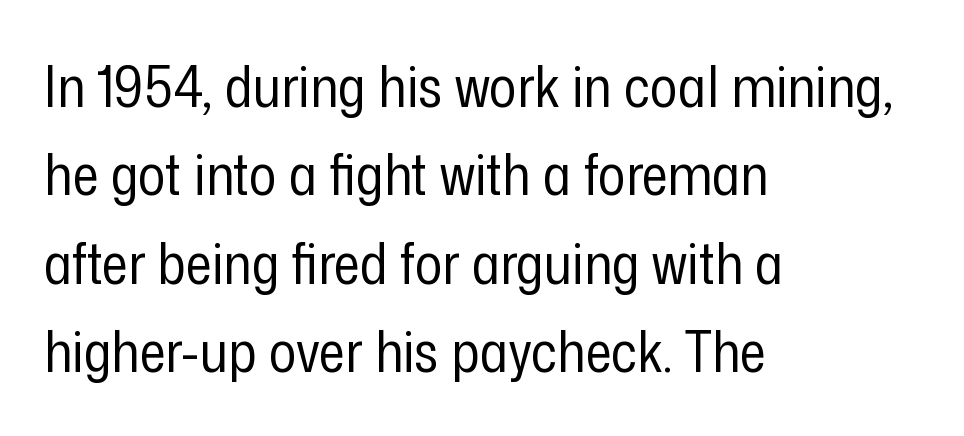
The image shows 57 px regular-weight, condensed sans-serif type, upright; set left-aligned, normal line spacing (1.55x), normal letter spacing, not underlined; low stroke contrast and a medium x-height.
